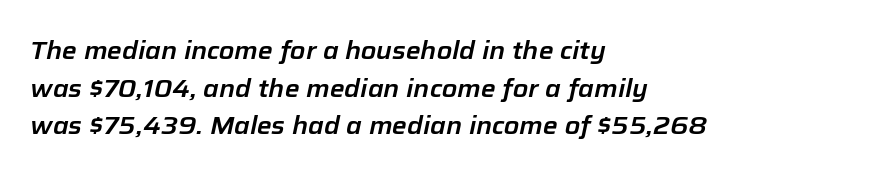
Q: Is the text italic (slanted)? A: Yes, it leans right by about 12 degrees.
Q: Is the text underlined? A: No.
Q: How is the paragraph aligned? A: Left-aligned.
Q: Is the spacing between letters normal or unusually wide? A: Normal.
Q: Is the spacing between lines tight, normal or loose? A: Normal.
